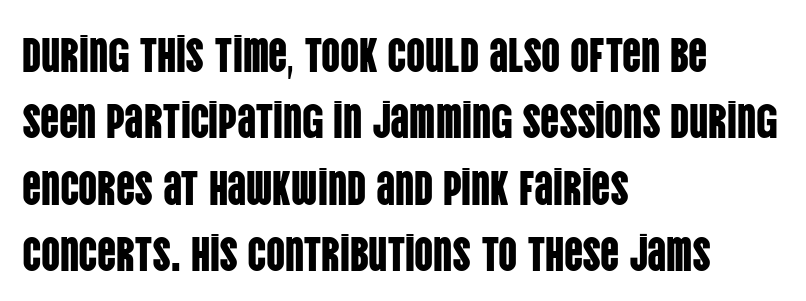
The image shows 47 px condensed sans-serif type, upright; set left-aligned, normal line spacing (1.41x), normal letter spacing, not underlined; low stroke contrast and a large x-height.
